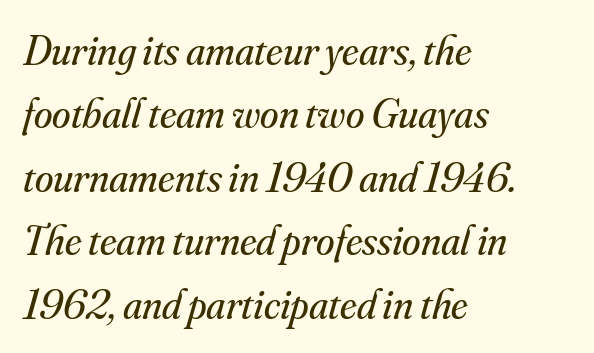
Q: Is the text bold? A: No.
Q: Is the text italic (slanted)? A: Yes, it leans right by about 16 degrees.
Q: Is the typeface a serif or a sans-serif typeface? A: Serif.
Q: Is the text underlined? A: No.
Q: How is the paragraph aligned? A: Left-aligned.
Q: Is the spacing between letters normal or unusually wide? A: Normal.
Q: Is the spacing between lines tight, normal or loose? A: Normal.
Q: Width (condensed, normal, or wide)? A: Normal.
Q: Stroke contrast? A: Medium.
Q: x-height? A: Small.
Q: Monospaced? A: No.
